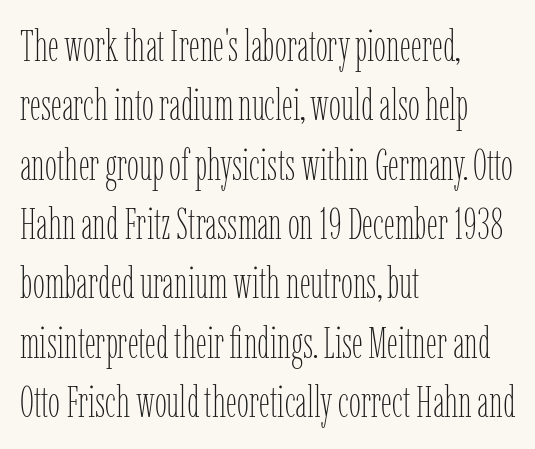
This sample uses an upright cut, with every glyph sitting square on the baseline. Words appear dense and cohesive because spacing is normal. The block of text has a typical density, with ordinary space between rows. No extra ink here — the face is not bold. The letters advance in unequal steps, a hallmark of proportional type. If you drew a ruler down the left edge, every line would touch it.
